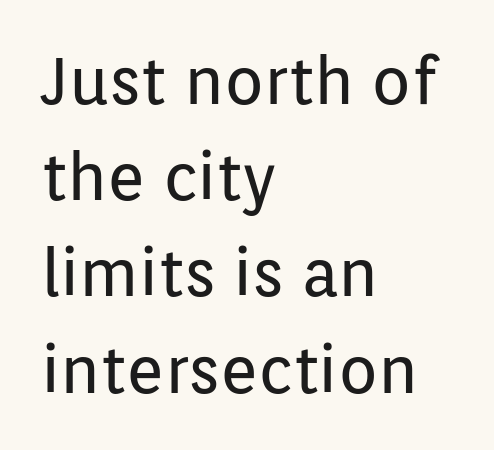
These lines sit exactly where default settings would place them. Anything drawn beneath the words? Only blank space. When letters stand straight like this, we call the style roman or upright. The rendering uses natural spacing where letterforms have individual widths. Stroke mass is kept to a normal reading level or below. Is this a sans? Yes — the strokes have no serifs.
